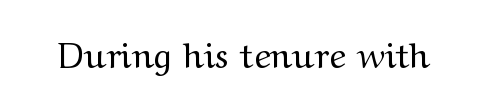
Bare-footed words on every line. Typographically, this falls in the serif category. Ordinary non-slanted type is in use. Here the glyphs are tracked normally, forming tight word shapes.
